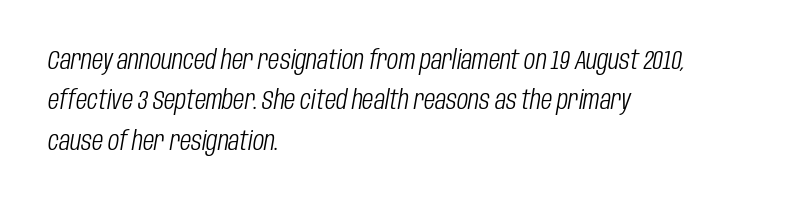
The image shows 26 px text type, italic (leaning right); set left-aligned, normal line spacing (1.55x), normal letter spacing, not underlined.
